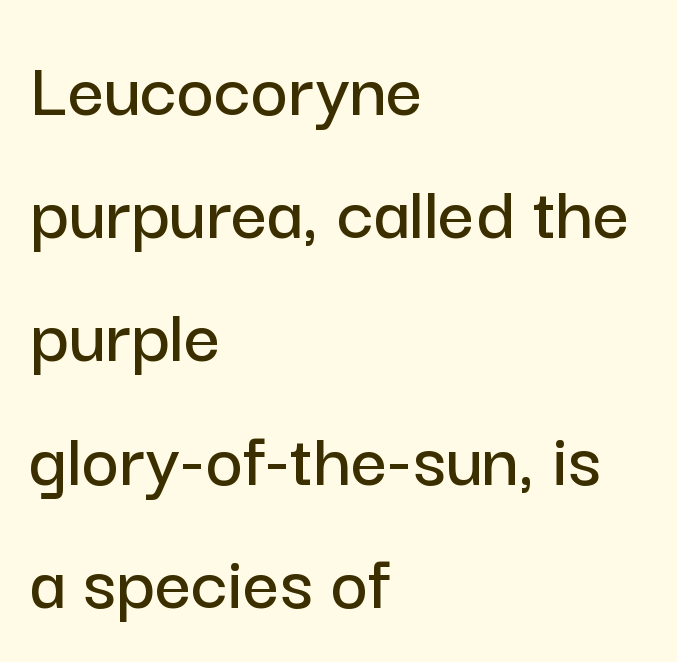
Vertically, the passage feels balanced, rows spaced as you'd expect. Note the varied advance widths — an 'i' is clearly narrower than an 'm'. The axis of the letterforms is exactly vertical. Look at the bottom of the vertical strokes: they stop flat, with no serifs.
